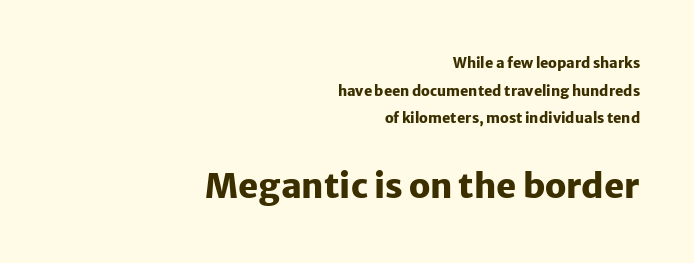
{"serif": "no", "italic": "no", "bold": "yes", "weight": "heavy", "width": "normal", "stroke_contrast": "low", "x_height": "medium", "monospaced": "no", "underline": "no", "align": "right", "line_spacing": "loose", "line_spacing_ratio": 1.98, "letter_spacing": "normal", "letter_spacing_em": 0.0, "larger_block": "second", "size_ratio": 2.43, "glyph_px": 34}
